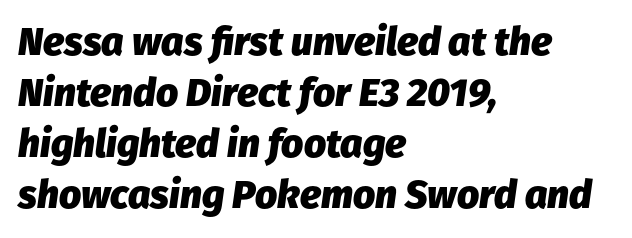
The zone under the glyphs is completely vacant. These lines keep a tight, regular rhythm from letter to letter. The specimen reads as italic at a glance. A typesetter would call this proportional, since set widths differ per character.
